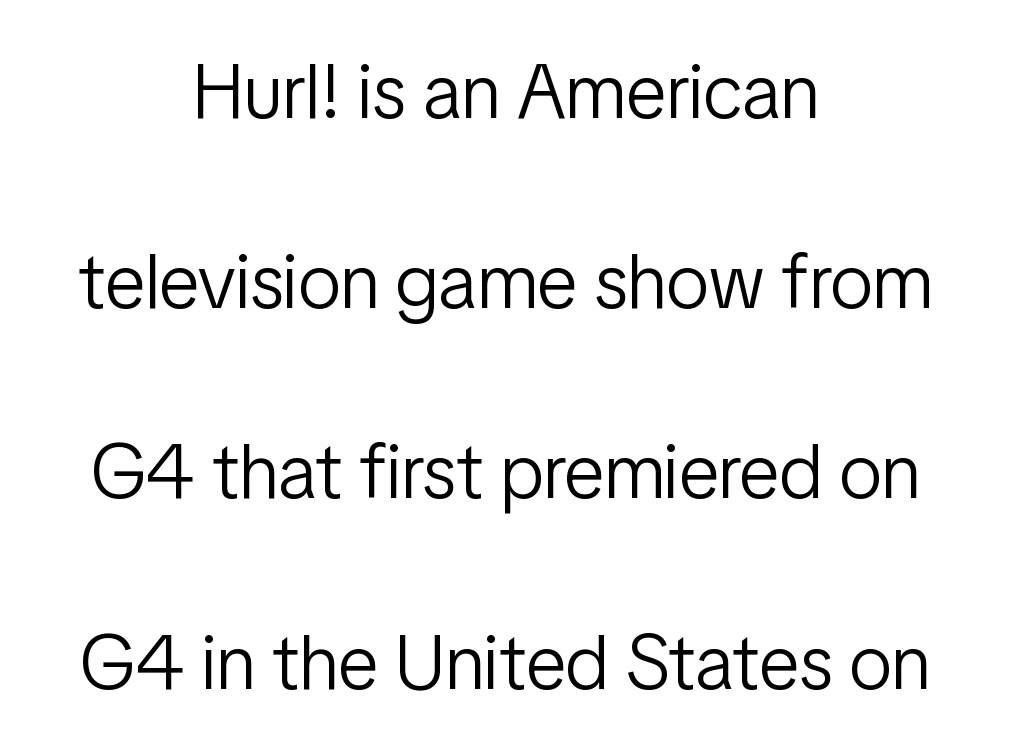
Each stroke keeps to a modest, everyday thickness or less. Is the letter spacing exaggerated? No — it looks like the ordinary default. A typesetter would call this proportional, since set widths differ per character. Reading down the block, each line starts at a different indent, mirrored at its end. If you drew a line through each stem, it would be perfectly vertical. The type family on display is of the sans-serif kind.
